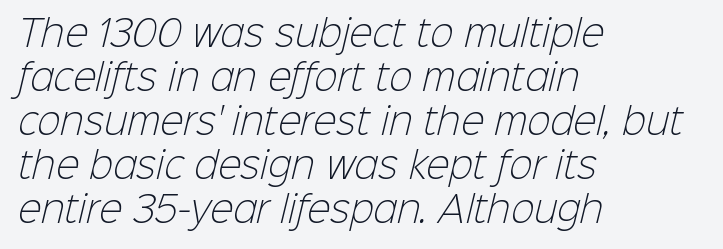
Q: Is the text bold? A: No.
Q: Is the typeface a serif or a sans-serif typeface? A: Sans-serif.
Q: Is the text underlined? A: No.
Q: How is the paragraph aligned? A: Left-aligned.
Q: Is the spacing between letters normal or unusually wide? A: Normal.
Q: Is the spacing between lines tight, normal or loose? A: Normal.
Q: Width (condensed, normal, or wide)? A: Normal.
Q: Stroke contrast? A: Low.
Q: x-height? A: Medium.
Q: Monospaced? A: No.
